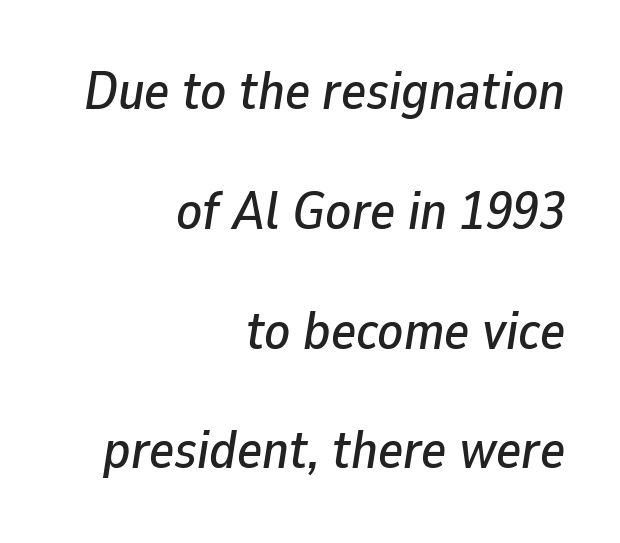
The horizontal fit of the characters is conventional and even. The baseline area is clear. Slanted lettering throughout. Horizontally, the lines are justified to the trailing edge only. Each letter keeps its own natural width here, so spacing adapts to shape. This sample trades compactness for vertical openness between lines.
